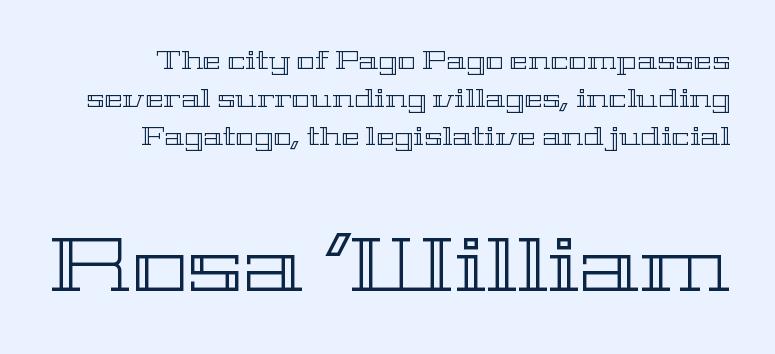
Between these two stacked blocks, the lower one wins on size. The lines sit at an ordinary, default distance from one another. No extra tracking has been applied to these lines. Posture: vertical. This sample has the flowing, uneven cadence of proportional lettering.
